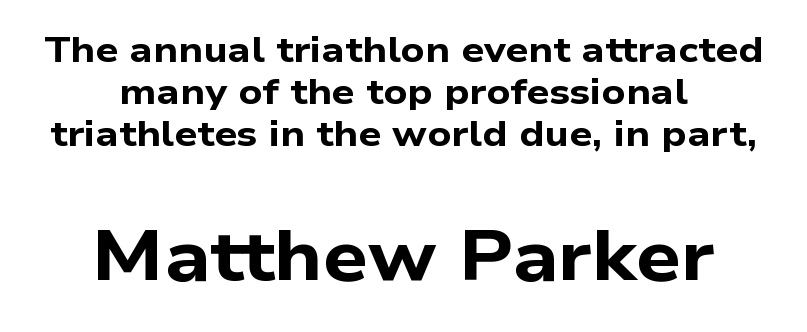
{"serif": "no", "bold": "yes", "weight": "bold", "width": "wide", "stroke_contrast": "low", "x_height": "medium", "monospaced": "no", "underline": "no", "align": "center", "line_spacing_ratio": 1.17, "letter_spacing": "normal", "letter_spacing_em": 0.0, "larger_block": "second", "size_ratio": 1.97, "glyph_px": 71}
